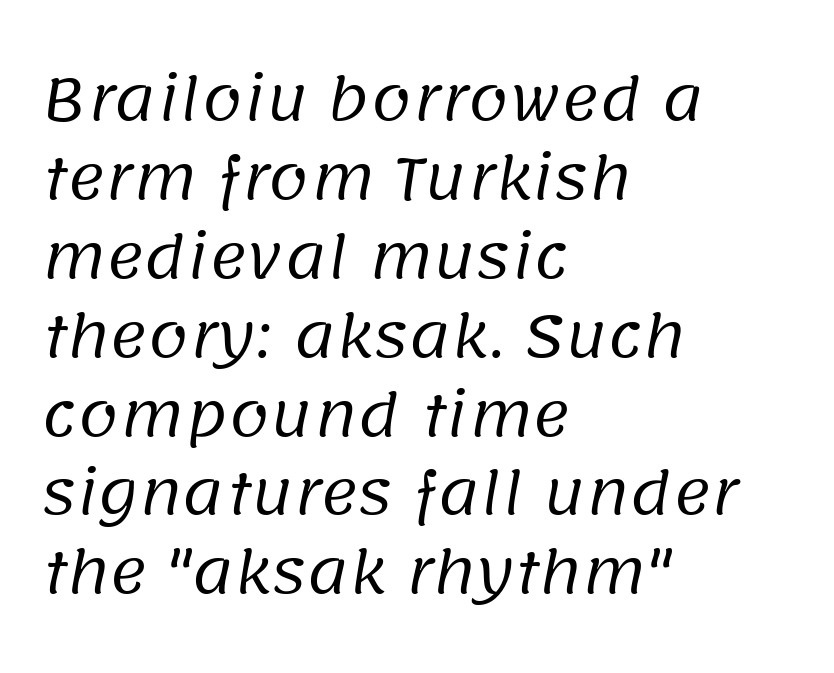
Do the characters align in a grid? No, the font is proportional. Regarding leading, the lines here are spaced in the standard way. No extra tracking has been applied to these lines. The compositor pushed each line to the left boundary. Plain, unruled lines of type.
